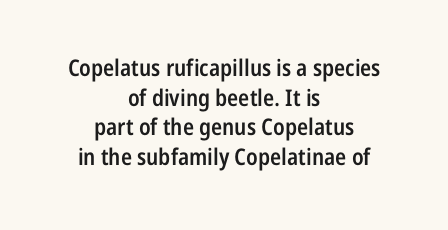
Q: Is the text bold? A: Semi-bold.
Q: Is the text italic (slanted)? A: No, it is upright.
Q: Is the text underlined? A: No.
Q: How is the paragraph aligned? A: Centered.
Q: Is the spacing between letters normal or unusually wide? A: Normal.
Q: Is the spacing between lines tight, normal or loose? A: Normal.
